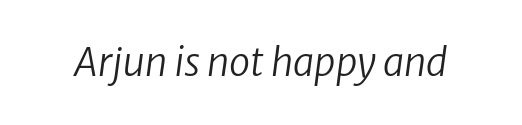
The image shows 38 px regular-weight type, italic (leaning right); set normal letter spacing, not underlined; low stroke contrast and a medium x-height.
